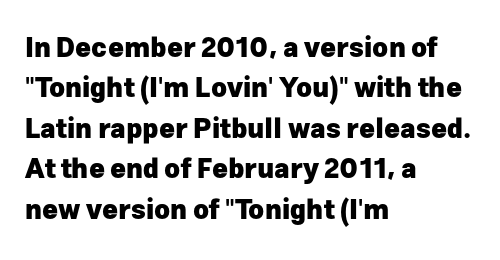
Q: Is the text bold? A: Yes.
Q: Is the text italic (slanted)? A: No, it is upright.
Q: Is the text underlined? A: No.
Q: How is the paragraph aligned? A: Left-aligned.
Q: Is the spacing between letters normal or unusually wide? A: Normal.
Q: Is the spacing between lines tight, normal or loose? A: Normal.
